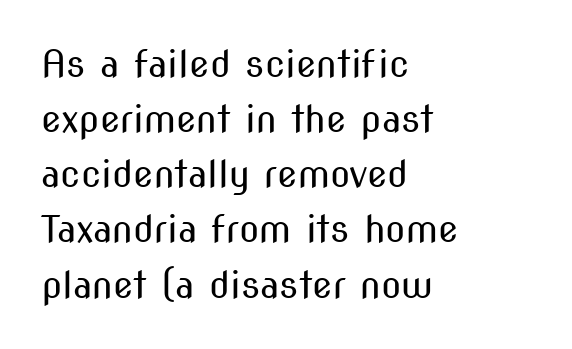
The designer left line spacing at the default. The weight would be labelled regular, book, light, or lighter still. Does the copy run flush right? No — it runs flush left. The words here are not underlined. The rendering uses natural spacing where letterforms have individual widths. These lines are composed in type without serifs.
